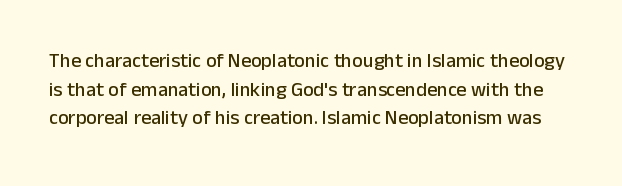
The image shows 20 px text type, upright; set normal line spacing (1.43x), normal letter spacing, not underlined.
